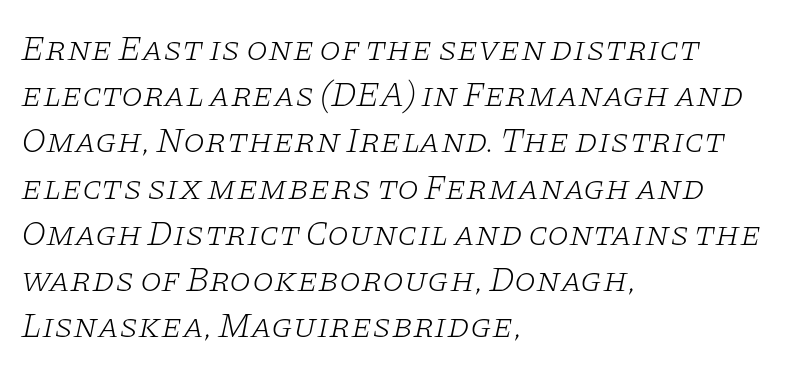
{"serif": "yes", "italic": "yes", "lean": "right", "slant_degrees": 11, "bold": "no", "weight": "light", "width": "wide", "stroke_contrast": "low", "x_height": "large", "monospaced": "no", "underline": "no", "align": "left", "line_spacing": "normal", "line_spacing_ratio": 1.32, "letter_spacing": "normal", "letter_spacing_em": 0.0, "glyph_px": 35}
